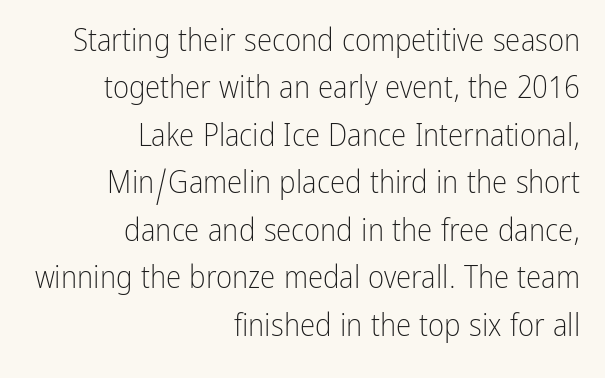
Q: Is the text bold? A: No.
Q: Is the text italic (slanted)? A: No, it is upright.
Q: Is the typeface a serif or a sans-serif typeface? A: Sans-serif.
Q: Is the text underlined? A: No.
Q: How is the paragraph aligned? A: Right-aligned.
Q: Is the spacing between letters normal or unusually wide? A: Normal.
Q: Is the spacing between lines tight, normal or loose? A: Normal.
Q: Width (condensed, normal, or wide)? A: Condensed.
Q: Stroke contrast? A: Low.
Q: x-height? A: Medium.
Q: Monospaced? A: No.
